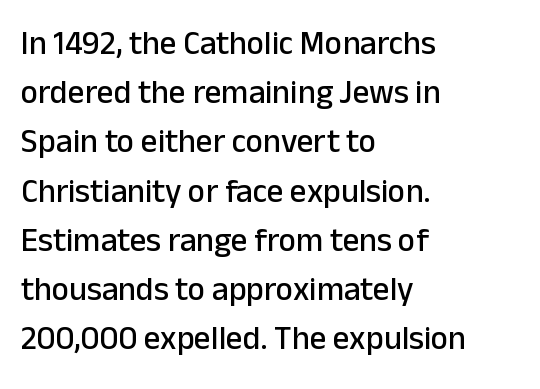
The passage shown has conventional tracking throughout. Varying glyph widths throughout — classic text-font behaviour. Posture: vertical. Vertical spacing — default. Nothing sits at the stroke ends, so this counts as sans-serif. This rendering features lettering with no underline.
